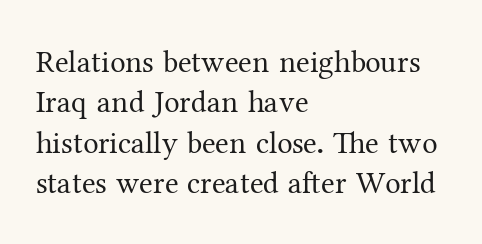
Q: Is the text bold? A: No.
Q: Is the text italic (slanted)? A: No, it is upright.
Q: Is the typeface a serif or a sans-serif typeface? A: Serif.
Q: Is the text underlined? A: No.
Q: How is the paragraph aligned? A: Left-aligned.
Q: Is the spacing between letters normal or unusually wide? A: Normal.
Q: Is the spacing between lines tight, normal or loose? A: Normal.
Q: Width (condensed, normal, or wide)? A: Normal.
Q: Stroke contrast? A: Medium.
Q: x-height? A: Medium.
Q: Monospaced? A: No.
